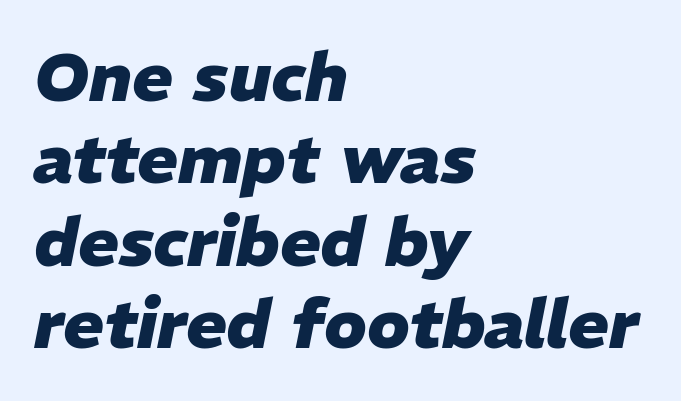
Q: Is the text bold? A: Yes.
Q: Is the text italic (slanted)? A: Yes, it leans right by about 11 degrees.
Q: Is the text underlined? A: No.
Q: How is the paragraph aligned? A: Left-aligned.
Q: Is the spacing between letters normal or unusually wide? A: Normal.
Q: Width (condensed, normal, or wide)? A: Normal.
Q: Stroke contrast? A: Low.
Q: x-height? A: Medium.
Q: Monospaced? A: No.
